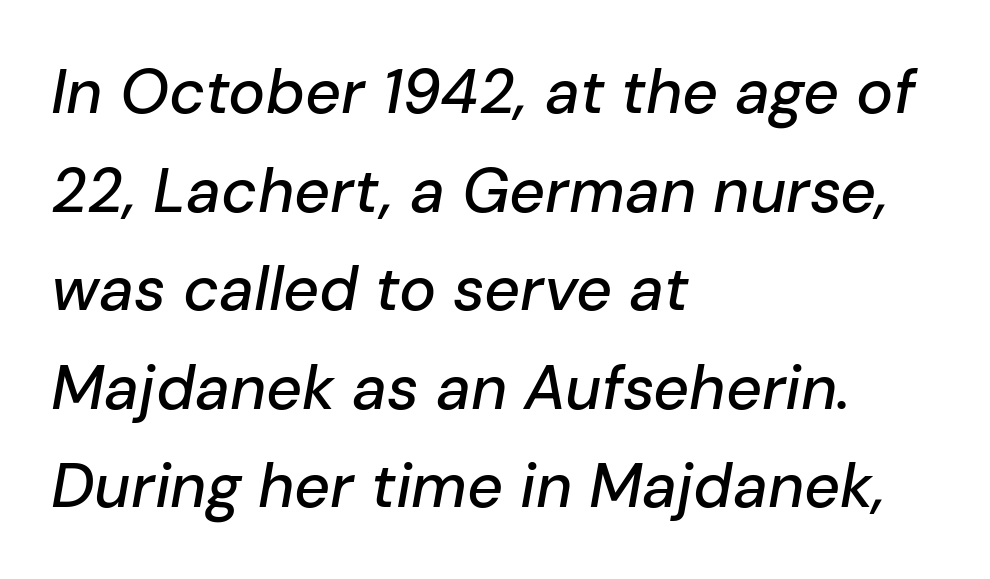
The image shows 62 px text type, italic (leaning right); set left-aligned, normal line spacing (1.59x), normal letter spacing, not underlined; low stroke contrast and a medium x-height.
